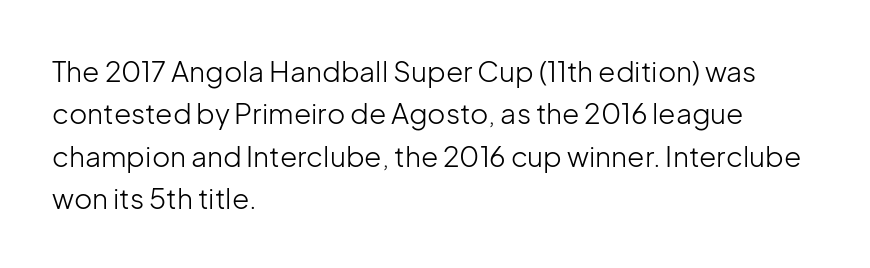
In CSS terms this would be text-align: left. Beneath every word, the page is bare. Between one letter and the next there's only the usual sliver of space. A typesetter would call this proportional, since set widths differ per character. Letterform terminals end flat and unadorned throughout the passage.
